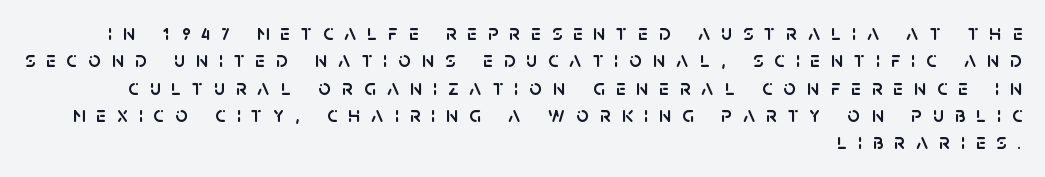
{"italic": "no", "underline": "no", "align": "right", "line_spacing_ratio": 1.24, "letter_spacing": "wide", "letter_spacing_em": 0.5, "glyph_px": 22}
